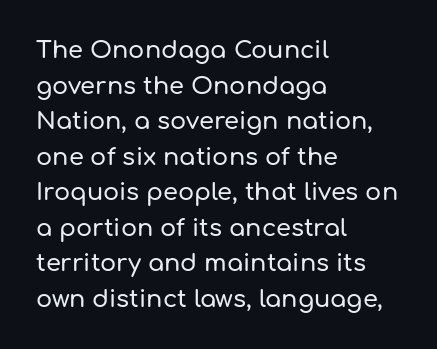
The lettering holds an erect, upright posture throughout. Inter-character spacing is left at the font's built-in metrics. The glyphs are unaccompanied by any horizontal stroke below them. Horizontal alignment here is leftward, the default for most running prose. Is there much room between lines? A standard amount, neither cramped nor airy.
